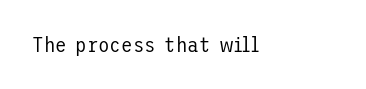
The passage shown is not underscored anywhere. The font's upright variant was chosen for this text. Stems here are at most as thick as an everyday book face. Observe the ordinary spacing: letters are neighbours, not strangers.
